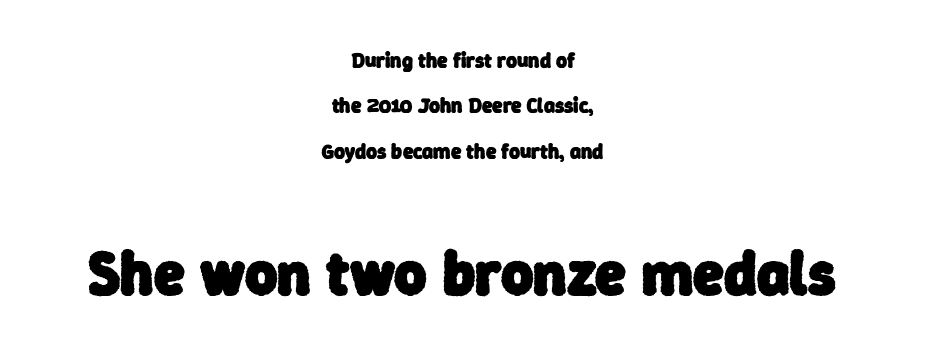
A typesetter would call this leading open, well beyond the default. How are the letters spaced? Ordinarily, with no added tracking. The paragraph shown floats in the horizontal middle. Underlining? Definitely not there.
